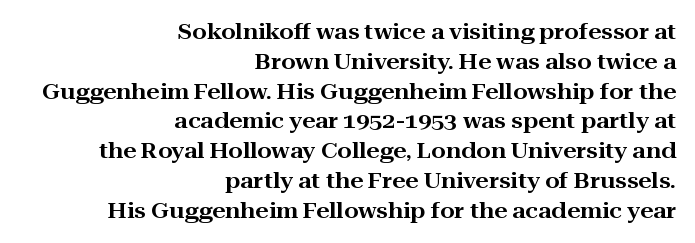
The image shows 21 px text type, upright; set right-aligned, normal line spacing (1.42x), normal letter spacing, not underlined.
